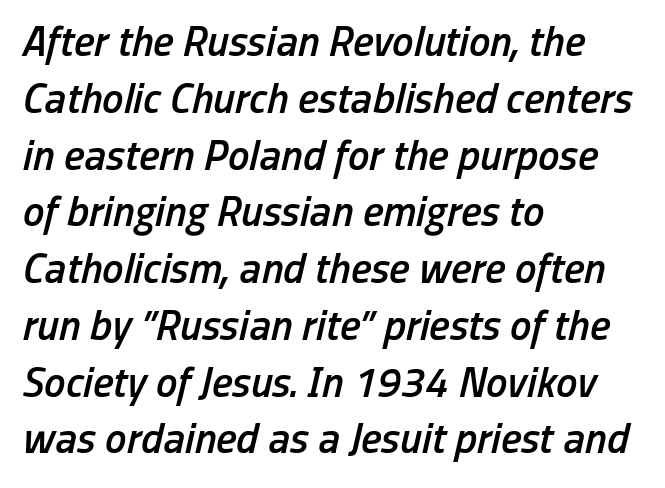
The compositor pushed each line to the left boundary. Typesetter's note: demi weight, one step under bold. Inter-character spacing is left at the font's built-in metrics. Just letters on the line, the space beneath them empty. If you measured baseline to baseline, you'd find a middling distance. Is this a fixed-width face? No — the glyphs have proportional, varying widths.
